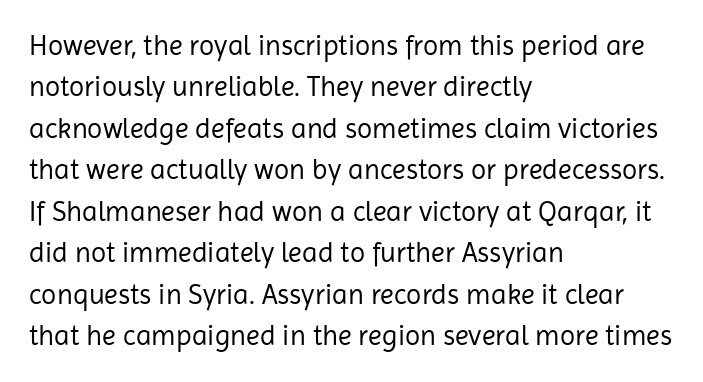
A student would call this left alignment; a typographer would say flush left, rag right. Students, observe: this is what conventionally led text looks like. These lines keep a tight, regular rhythm from letter to letter. No heavy texture on the line: the type isn't bold. Beneath every word, the page is bare. This rendering employs a face without finishing strokes, i.e., a sans-serif.
